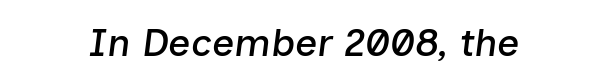
An italicized treatment has been applied to the whole sample. Varying glyph widths throughout — classic text-font behaviour. There is no visible air inserted between adjacent glyphs. The baseline area is clear.
